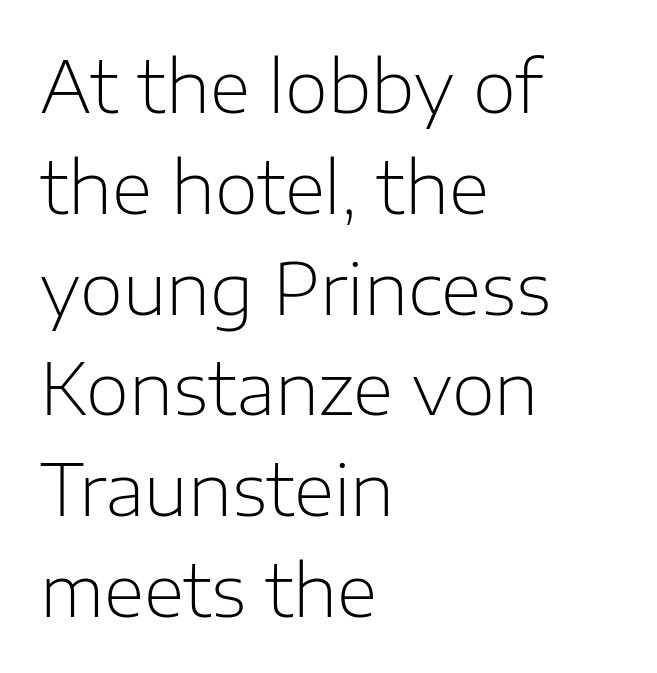
The image shows 70 px light sans-serif type, upright; set left-aligned, normal line spacing (1.44x), normal letter spacing, not underlined; low stroke contrast and a medium x-height.
